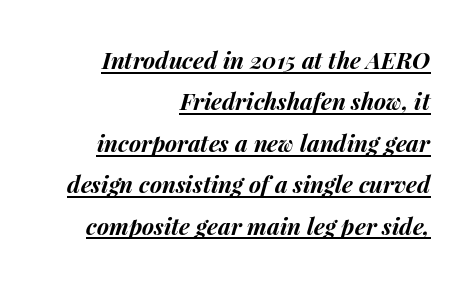
The image shows 23 px bold type, italic (leaning right); set right-aligned, line spacing 1.8x, normal letter spacing, underlined.
